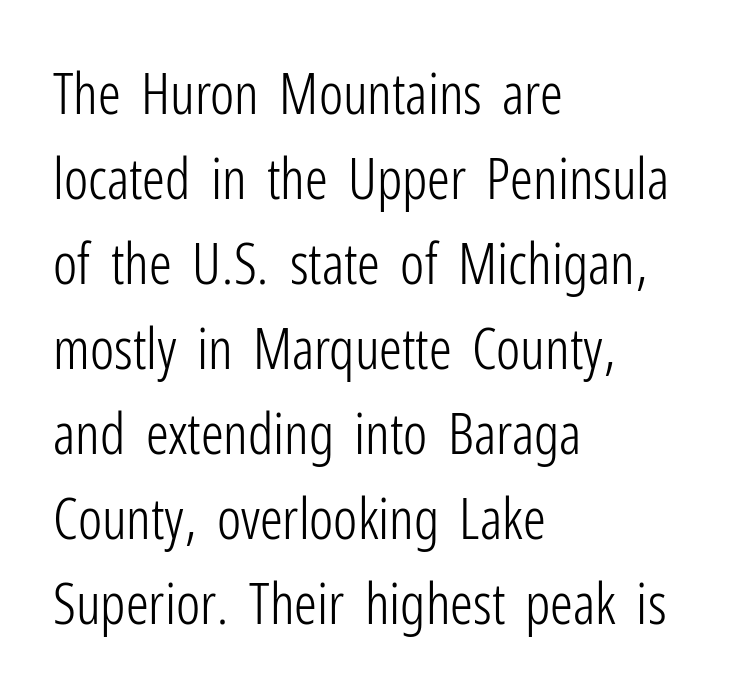
The image shows 57 px light, condensed sans-serif type, upright; set left-aligned, normal line spacing (1.49x), normal letter spacing, not underlined; low stroke contrast and a medium x-height.
